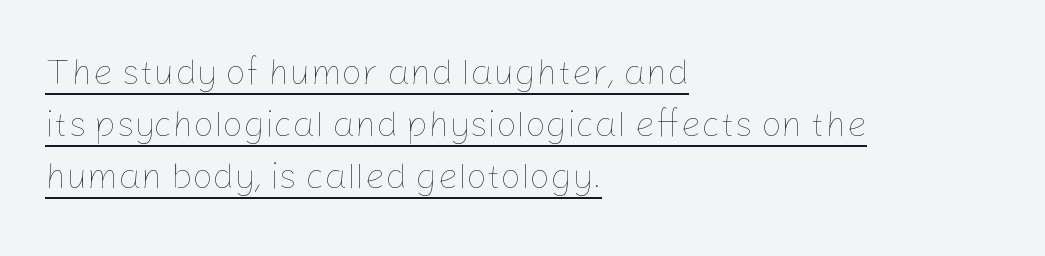
The image shows 36 px thin type, upright; set left-aligned, normal line spacing (1.45x), normal letter spacing, underlined; low stroke contrast and a medium x-height.
